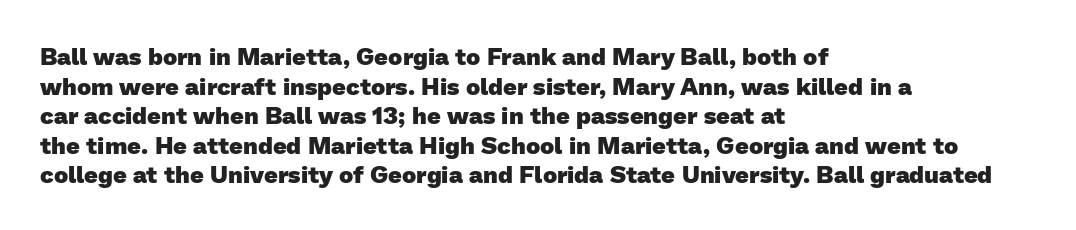
A classic flush-left, rag-right setting is used for this passage. You could call the tracking neutral — neither tight nor loose. The space directly below the letters is spotless. Weight check: bold — yes, fully.
